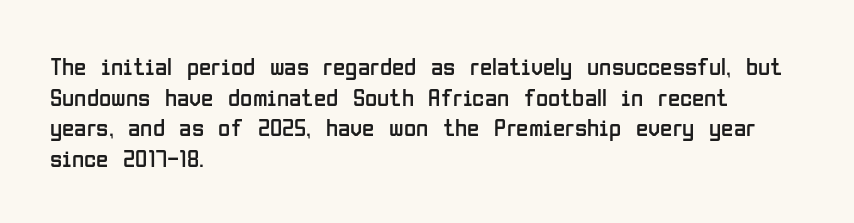
Q: Is the text bold? A: No.
Q: Is the text italic (slanted)? A: No, it is upright.
Q: Is the text underlined? A: No.
Q: How is the paragraph aligned? A: Left-aligned.
Q: Is the spacing between letters normal or unusually wide? A: Normal.
